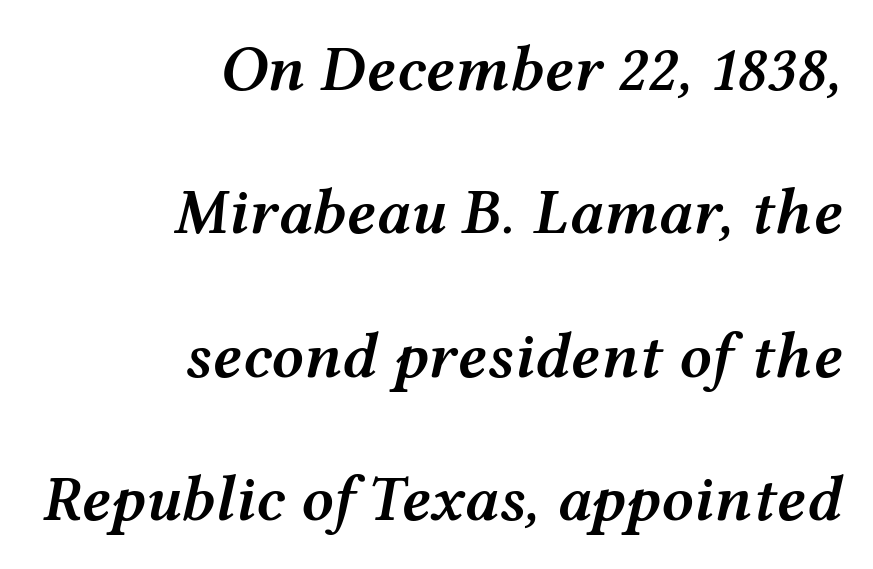
{"italic": "yes", "lean": "right", "slant_degrees": 12, "bold": "semi", "weight": "semibold", "width": "wide", "stroke_contrast": "medium", "x_height": "medium", "monospaced": "no", "underline": "no", "align": "right", "line_spacing": "loose", "line_spacing_ratio": 2.24, "letter_spacing": "normal", "letter_spacing_em": 0.0, "glyph_px": 64}
